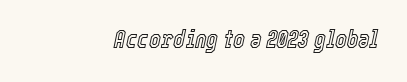
{"italic": "yes", "lean": "right", "slant_degrees": 12, "underline": "no", "letter_spacing": "normal", "letter_spacing_em": 0.0, "glyph_px": 25}
